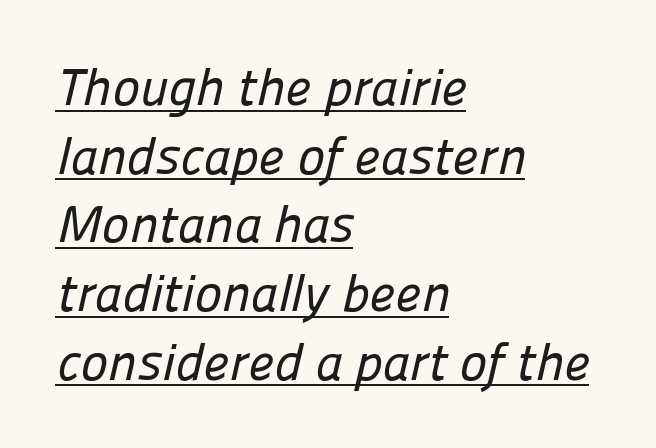
Underlining? Definitely there. Is this a fixed-width face? No — the glyphs have proportional, varying widths. No feet cap the strokes, marking this as sans-serif type. Left-aligned paragraph, ragged on the right.
